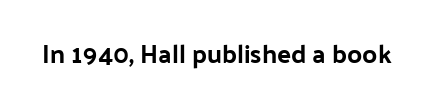
Q: Is the text italic (slanted)? A: No, it is upright.
Q: Is the text underlined? A: No.
Q: Is the spacing between letters normal or unusually wide? A: Normal.
